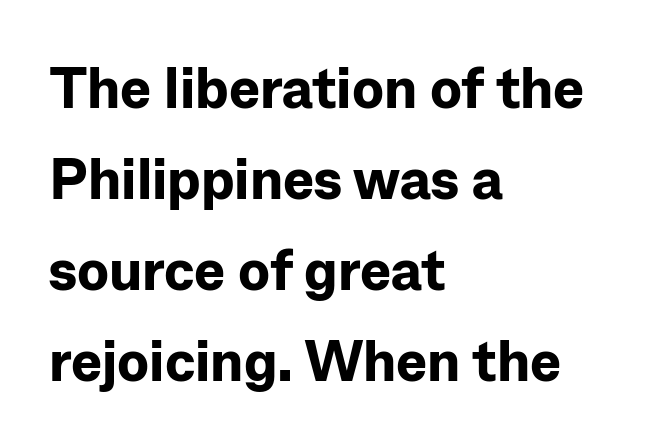
Baseline-to-baseline distance is the conventional proportion of letter height. Tall strokes in this sample are plumb rather than angled. The typeface chosen for these lines omits serifs. Standard letterfit; no display-style spreading of the glyphs. The face used here is proportionally spaced, like ordinary book or web type.
